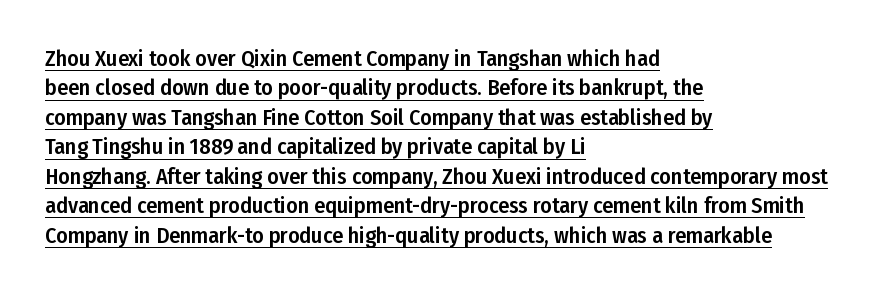
The image shows 22 px text type, upright; set left-aligned, normal line spacing (1.34x), normal letter spacing, underlined.
